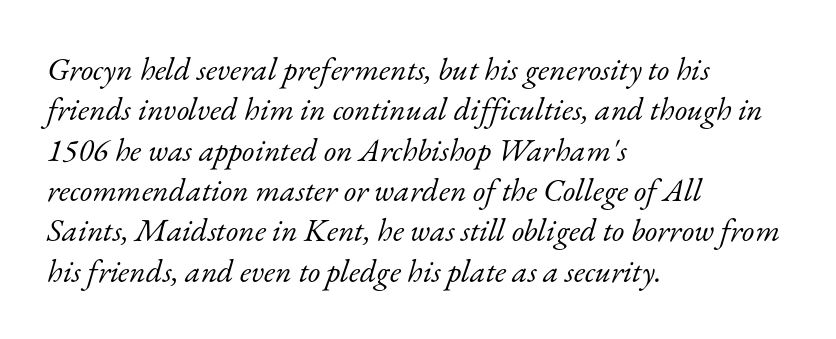
{"serif": "yes", "italic": "yes", "lean": "right", "slant_degrees": 17, "bold": "no", "weight": "light", "width": "normal", "stroke_contrast": "low", "x_height": "small", "monospaced": "no", "underline": "no", "align": "left", "line_spacing": "normal", "line_spacing_ratio": 1.26, "letter_spacing": "normal", "letter_spacing_em": 0.0, "glyph_px": 32}
